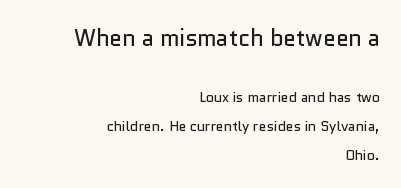
Q: Is the text bold? A: No.
Q: Is the text italic (slanted)? A: No, it is upright.
Q: Is the text underlined? A: No.
Q: How is the paragraph aligned? A: Right-aligned.
Q: Is the spacing between letters normal or unusually wide? A: Normal.
Q: Is the spacing between lines tight, normal or loose? A: Loose.
Q: Which block of text is set in a larger size, the first (top) or the second (bottom)? A: The first (top) one.
